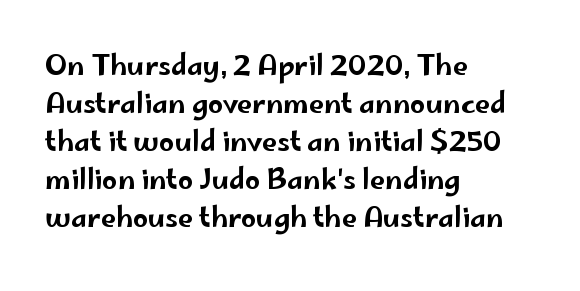
Every stem runs plumb, perpendicular to the baseline. No extra tracking has been applied to these lines. Students, observe: this is what conventionally led text looks like. The rendering anchors every line to the left-hand side. Just letters on the line, the space beneath them empty.
